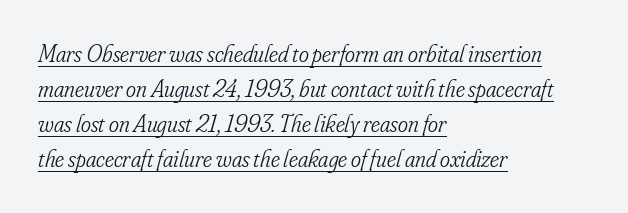
The font sits on the lighter half of the weight spectrum, regular included. If you drew a line through each stem, it would be angled. Every row of glyphs begins at an identical x-position on the left. In terms of leading, this rendering sits right in the middle. A continuous stroke trails under the words, as in a hyperlink.
